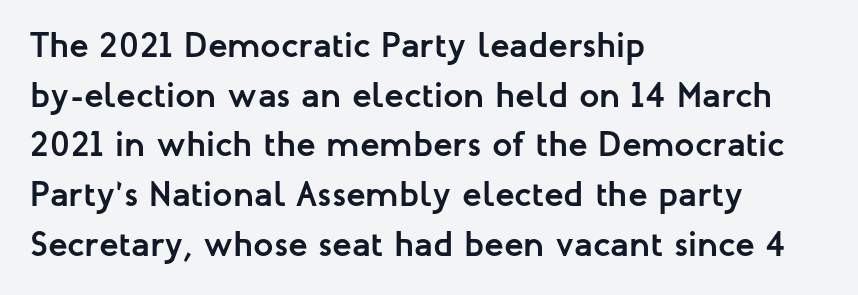
The image shows 36 px semibold sans-serif type, upright; set left-aligned, normal line spacing (1.38x), normal letter spacing, not underlined; low stroke contrast and a medium x-height.
